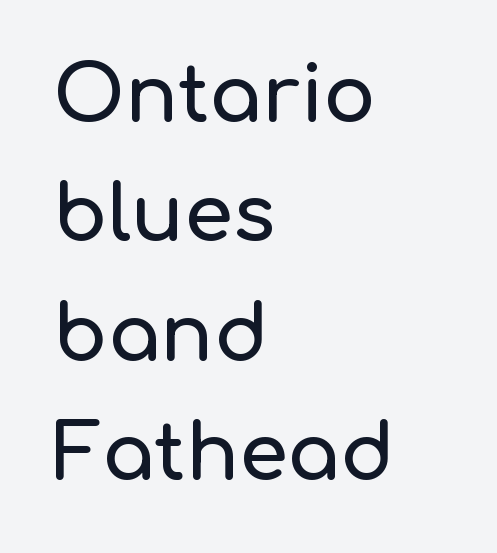
{"serif": "no", "italic": "no", "width": "normal", "stroke_contrast": "low", "x_height": "medium", "monospaced": "no", "underline": "no", "align": "left", "line_spacing": "normal", "line_spacing_ratio": 1.53, "letter_spacing": "normal", "letter_spacing_em": 0.0, "glyph_px": 78}
